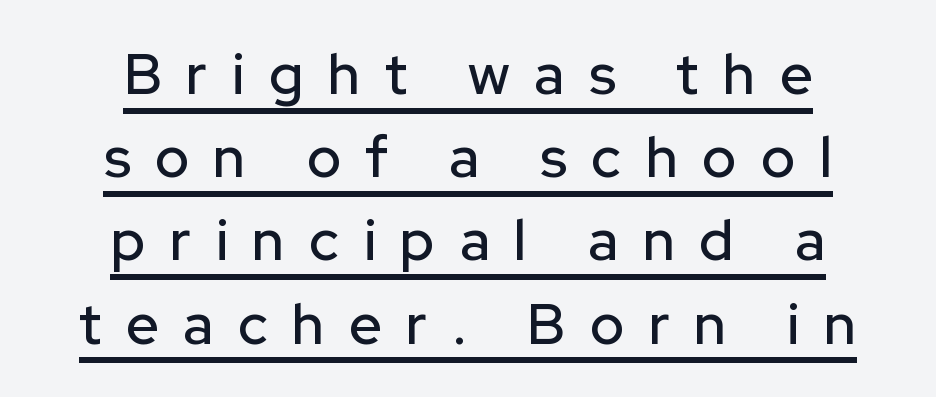
The image shows 57 px sans-serif type, upright; set centered, normal line spacing (1.46x), unusually wide letter spacing (+0.43 em), underlined; low stroke contrast and a medium x-height.
